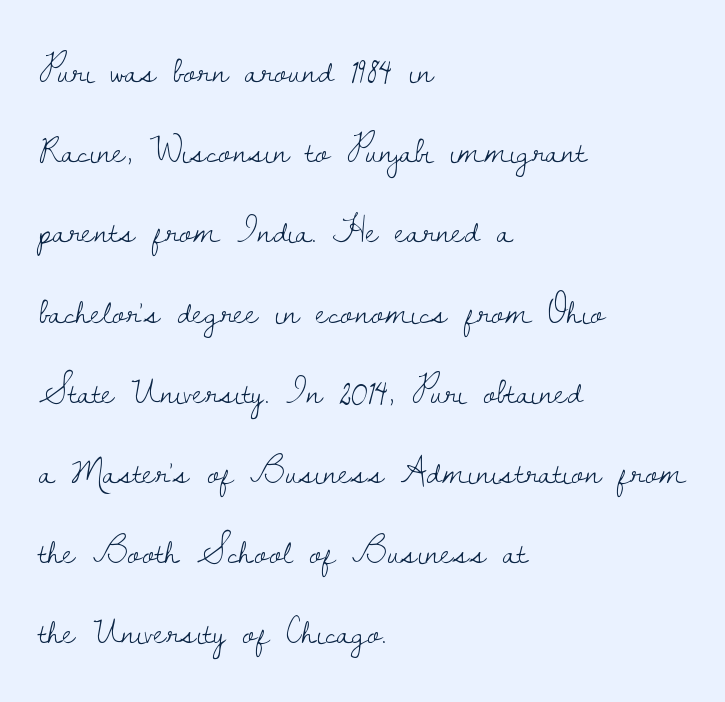
{"serif": "yes", "bold": "no", "weight": "light", "width": "normal", "stroke_contrast": "low", "x_height": "small", "monospaced": "no", "underline": "no", "align": "left", "line_spacing": "loose", "line_spacing_ratio": 2.11, "letter_spacing": "normal", "letter_spacing_em": 0.0, "glyph_px": 38}
